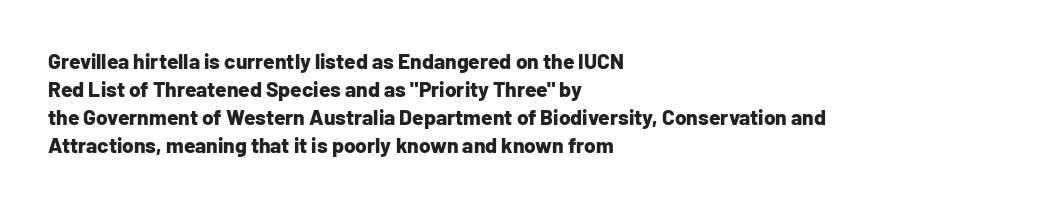
Q: Is the text bold? A: Yes.
Q: Is the text italic (slanted)? A: No, it is upright.
Q: Is the text underlined? A: No.
Q: How is the paragraph aligned? A: Left-aligned.
Q: Is the spacing between letters normal or unusually wide? A: Normal.
Q: Is the spacing between lines tight, normal or loose? A: Normal.
